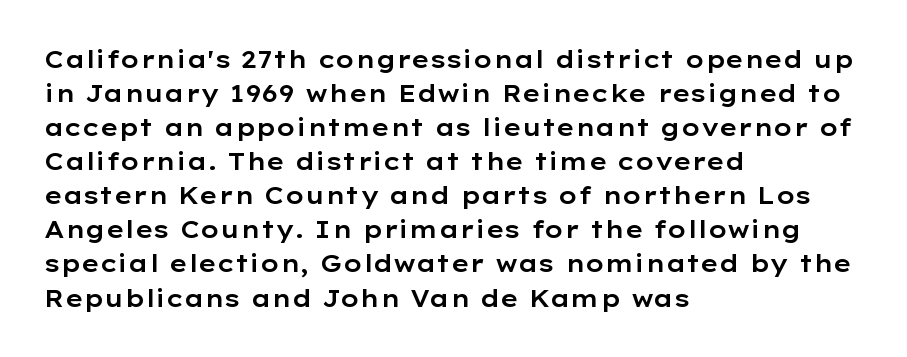
The image shows 24 px text type, upright; set left-aligned, normal line spacing (1.42x), normal letter spacing, not underlined.
